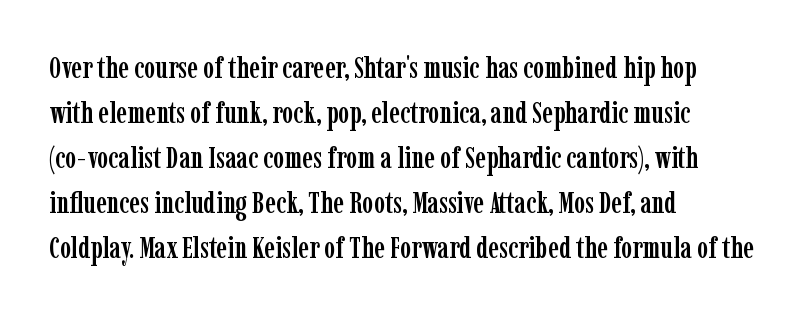
The image shows 30 px condensed serif type, upright; set left-aligned, normal line spacing (1.5x), normal letter spacing, not underlined; low stroke contrast and a medium x-height.
